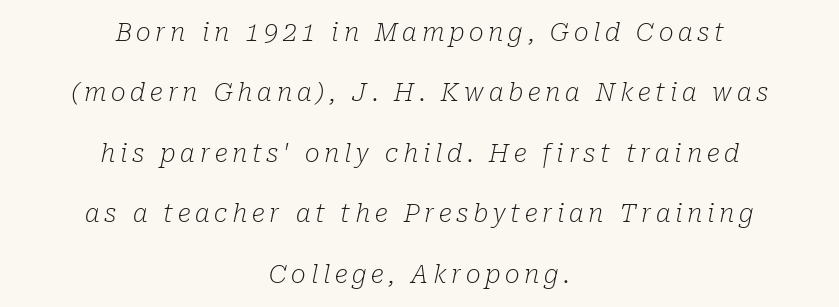
Each line is balanced around a shared central axis. The letters are slanted; this is an italic face. Each stroke keeps to a modest, everyday thickness or less. Successive baselines arrive slowly, with a big drop between each. The gap between lines stays unmarked.
